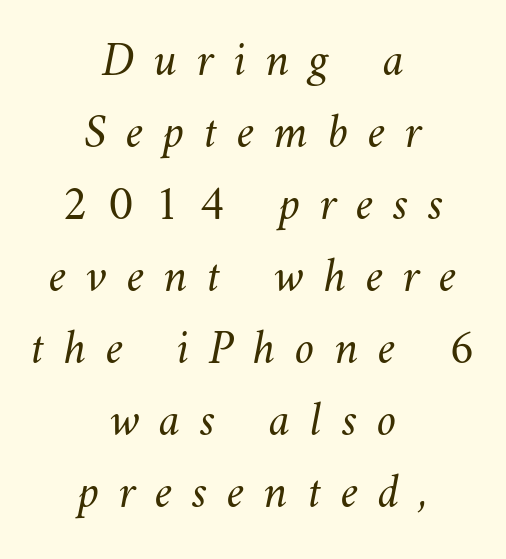
The image shows 49 px light type; set centered, normal line spacing (1.47x), unusually wide letter spacing (+0.4 em), not underlined; medium stroke contrast and a small x-height.
